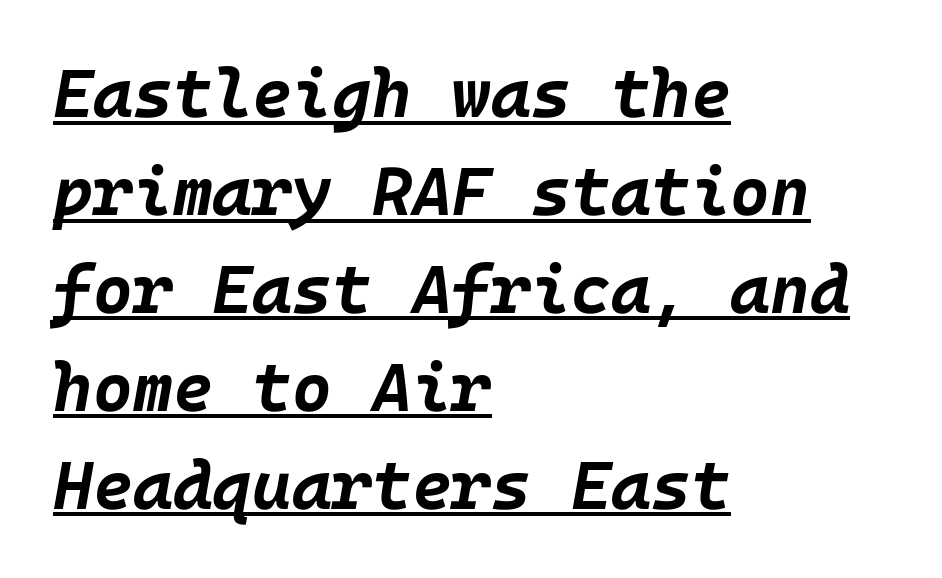
Typesetter's note: full bold, strokes at maximum text heaviness. The rendering anchors every line to the left-hand side. An italicized treatment has been applied to the whole sample. Honestly, the letter spacing is just normal — you wouldn't notice it. The sample's only ornament is a line tracing under the words. The block of text has a typical density, with ordinary space between rows.
